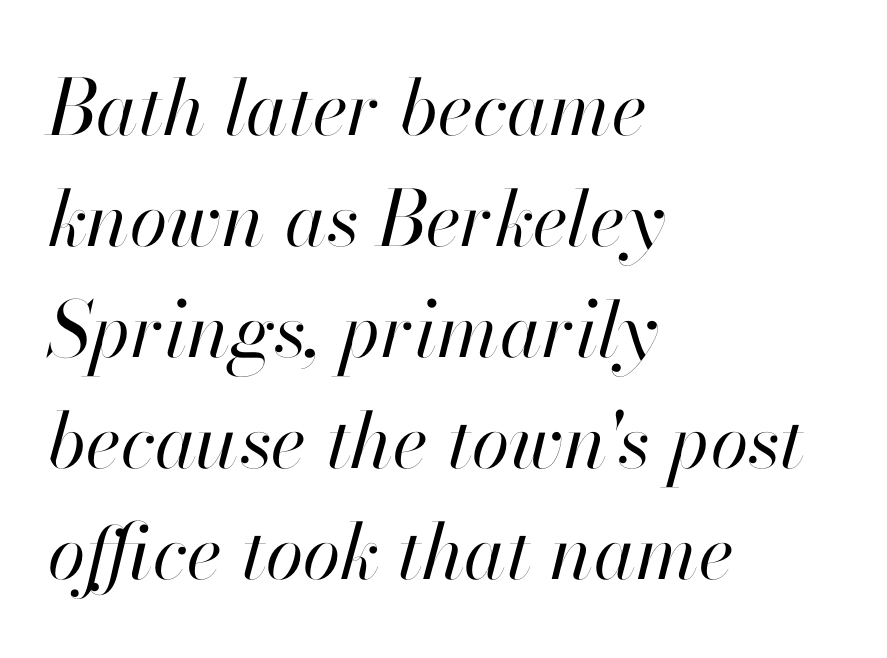
Just letters on the line, the space beneath them empty. Nothing heavy about these letters — not bold at all. Yep, that's italic — everything's leaning. Reading down the column, the eye jumps a familiar distance to each next line. The lines in this sample share a left origin and differ only in where they stop. A typesetter would call this proportional, since set widths differ per character.
